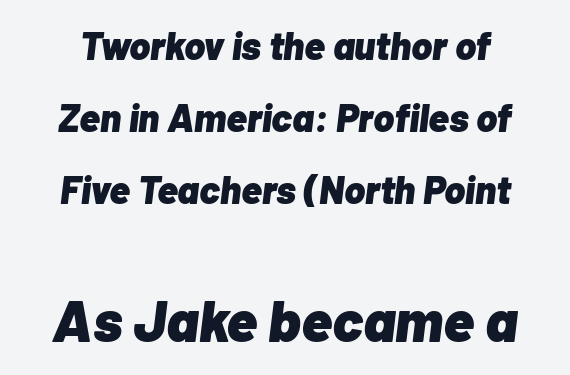
Q: Is the text bold? A: Yes.
Q: Is the text italic (slanted)? A: Yes, it leans right by about 7 degrees.
Q: Is the text underlined? A: No.
Q: Is the spacing between letters normal or unusually wide? A: Normal.
Q: Which block of text is set in a larger size, the first (top) or the second (bottom)? A: The second (bottom) one.
Q: Width (condensed, normal, or wide)? A: Normal.
Q: Stroke contrast? A: Low.
Q: x-height? A: Medium.
Q: Monospaced? A: No.
